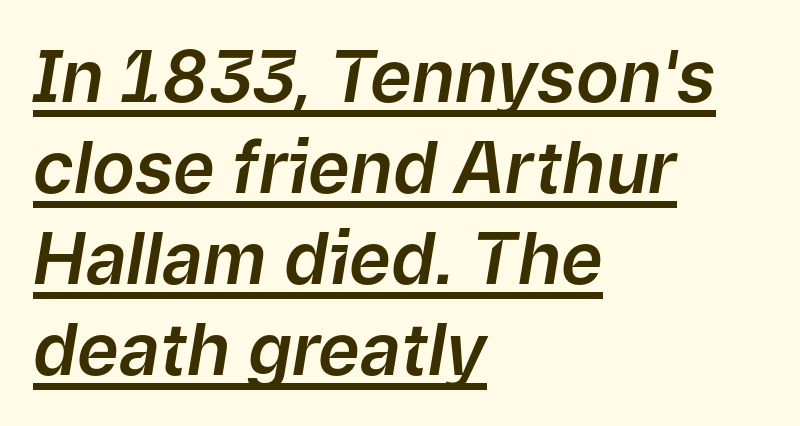
The image shows 71 px text type, italic (leaning right); set left-aligned, normal line spacing (1.28x), normal letter spacing, underlined; low stroke contrast and a medium x-height.
